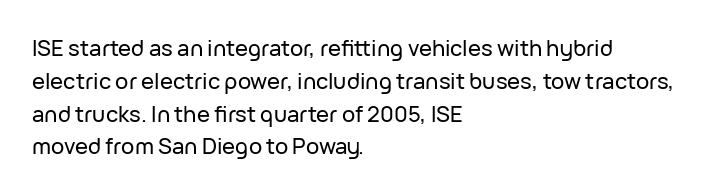
The specimen omits any rule beneath the text block's lines. Is the letter spacing exaggerated? No — it looks like the ordinary default. The typography opts for an upright posture over an oblique one. The rag falls on the right side of this text block. Baseline-to-baseline distance is the conventional proportion of letter height.
